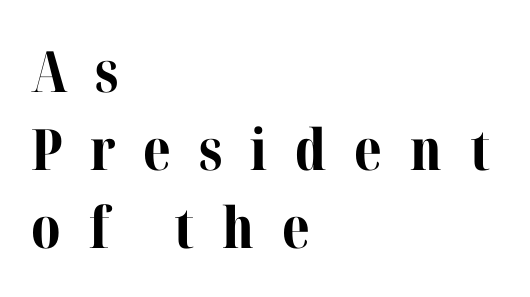
Q: Is the text bold? A: Yes.
Q: Is the text italic (slanted)? A: No, it is upright.
Q: Is the typeface a serif or a sans-serif typeface? A: Serif.
Q: Is the text underlined? A: No.
Q: How is the paragraph aligned? A: Left-aligned.
Q: Is the spacing between letters normal or unusually wide? A: Unusually wide.
Q: Is the spacing between lines tight, normal or loose? A: Normal.
Q: Width (condensed, normal, or wide)? A: Normal.
Q: Stroke contrast? A: Medium.
Q: x-height? A: Medium.
Q: Monospaced? A: No.
